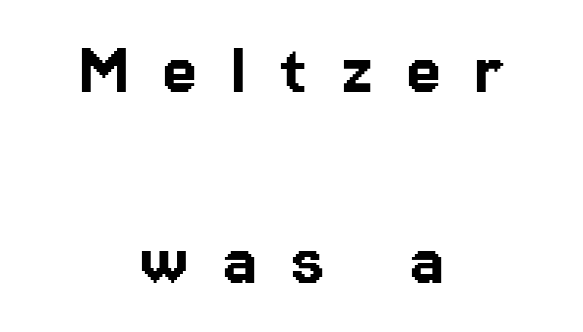
The image shows 79 px sans-serif type, upright; set centered, loose line spacing (2.42x), unusually wide letter spacing (+0.42 em), not underlined; low stroke contrast and a medium x-height.
